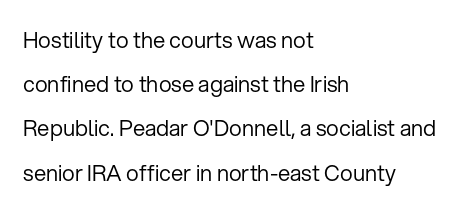
{"italic": "no", "bold": "no", "underline": "no", "align": "left", "line_spacing": "loose", "line_spacing_ratio": 2.01, "letter_spacing": "normal", "letter_spacing_em": 0.0, "glyph_px": 22}
